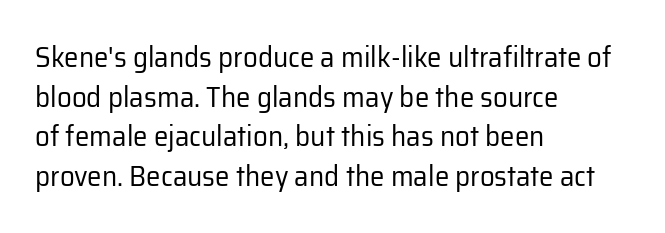
{"serif": "no", "italic": "no", "bold": "no", "weight": "regular", "width": "normal", "stroke_contrast": "low", "x_height": "medium", "monospaced": "no", "underline": "no", "align": "left", "line_spacing": "normal", "line_spacing_ratio": 1.37, "letter_spacing": "normal", "letter_spacing_em": 0.0, "glyph_px": 29}
